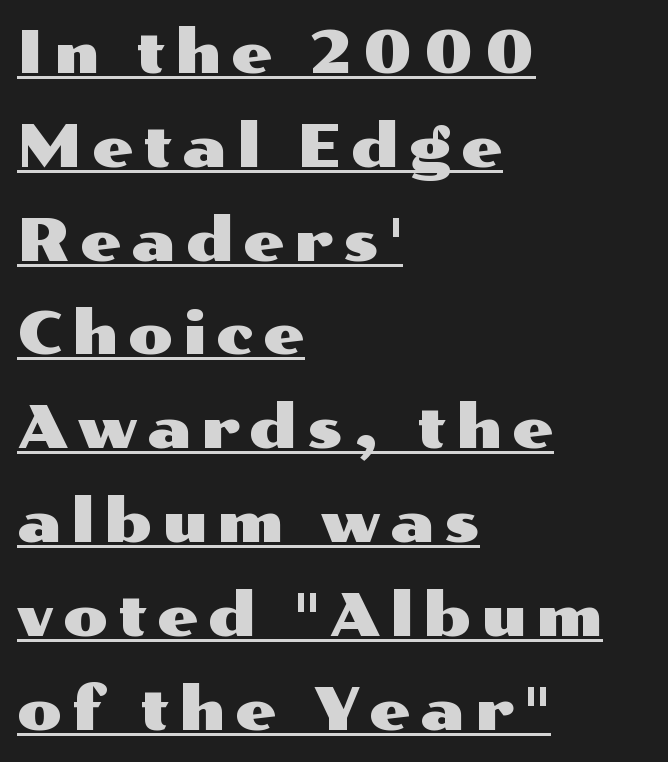
Unlike a traditional serif, this face leaves its strokes unadorned. All the whitespace from short lines collects on the right. The leading is moderate, giving the passage an even texture. The specimen includes a rule beneath the text block's lines.
